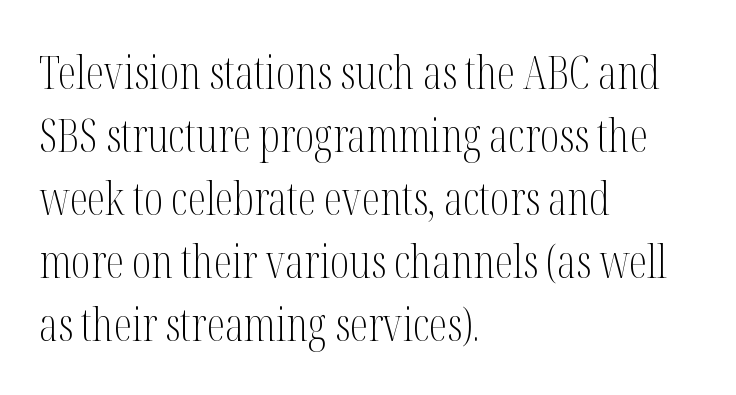
Type without underlining. The letters stand upright; this is a roman face. These lines sit exactly where default settings would place them. In terms of letterspacing, this is plain default setting. Think of a printed novel: that variable character pitch is what you see here. Every row of glyphs begins at an identical x-position on the left.
